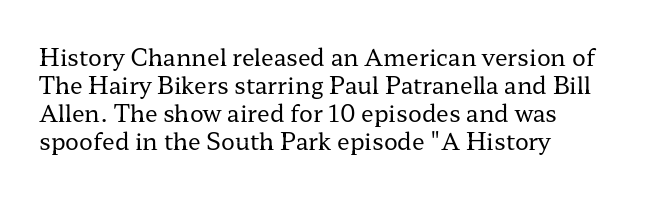
Q: Is the text bold? A: No.
Q: Is the text italic (slanted)? A: No, it is upright.
Q: Is the text underlined? A: No.
Q: Is the spacing between letters normal or unusually wide? A: Normal.
